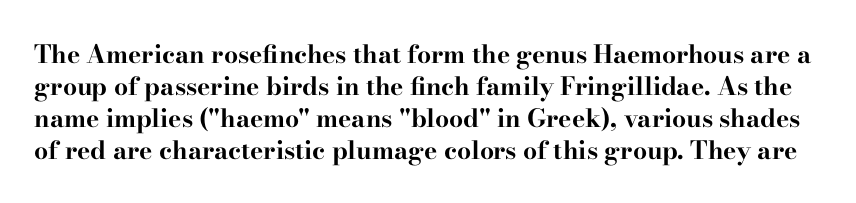
{"italic": "no", "bold": "yes", "underline": "no", "line_spacing": "normal", "line_spacing_ratio": 1.28, "letter_spacing": "normal", "letter_spacing_em": 0.0, "glyph_px": 25}
